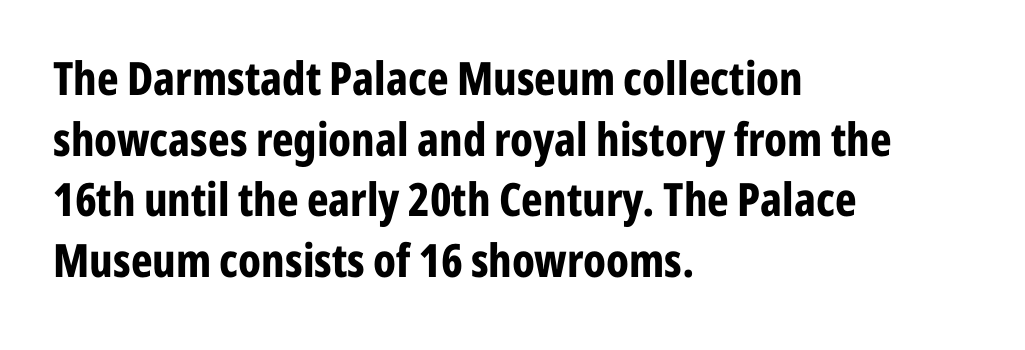
{"serif": "no", "italic": "no", "bold": "yes", "weight": "bold", "width": "condensed", "stroke_contrast": "low", "x_height": "medium", "monospaced": "no", "underline": "no", "align": "left", "line_spacing": "normal", "line_spacing_ratio": 1.32, "letter_spacing": "normal", "letter_spacing_em": 0.0, "glyph_px": 46}
